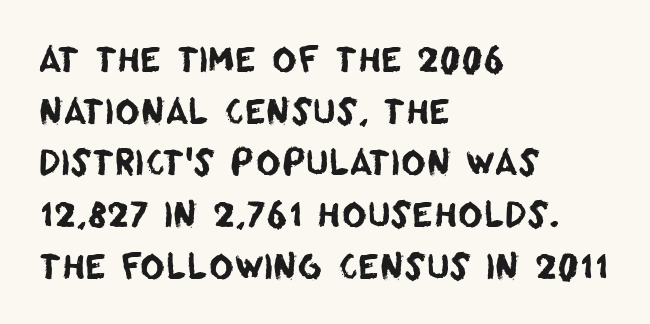
{"serif": "no", "width": "normal", "stroke_contrast": "low", "x_height": "large", "monospaced": "no", "underline": "no", "align": "left", "line_spacing": "normal", "line_spacing_ratio": 1.52, "letter_spacing": "normal", "letter_spacing_em": 0.0, "glyph_px": 34}
